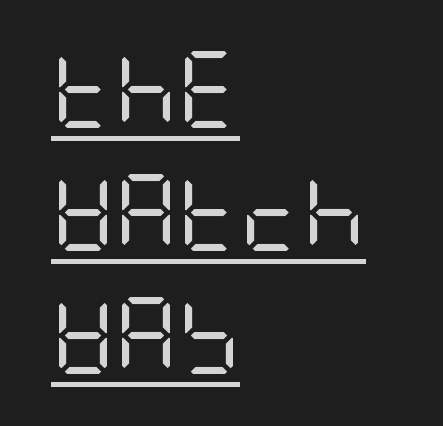
Q: Is the text bold? A: No.
Q: Is the text italic (slanted)? A: No, it is upright.
Q: Is the typeface a serif or a sans-serif typeface? A: Sans-serif.
Q: Is the text underlined? A: Yes.
Q: How is the paragraph aligned? A: Left-aligned.
Q: Is the spacing between letters normal or unusually wide? A: Normal.
Q: Is the spacing between lines tight, normal or loose? A: Normal.
Q: Width (condensed, normal, or wide)? A: Condensed.
Q: Stroke contrast? A: Low.
Q: x-height? A: Large.
